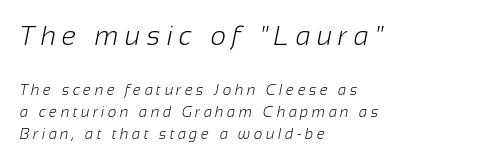
Vertical stems look standard width or narrower in stroke. Honestly, the letter spacing is so wide it's the main thing you notice. Casual observation: everything's shoved over to the left. The block sitting higher on the canvas is the one with enlarged characters.
